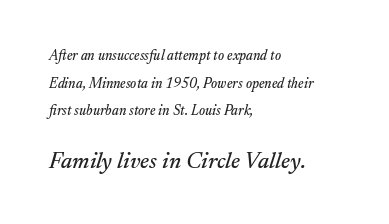
Q: Is the text italic (slanted)? A: Yes, it leans right by about 17 degrees.
Q: Is the text underlined? A: No.
Q: How is the paragraph aligned? A: Left-aligned.
Q: Is the spacing between letters normal or unusually wide? A: Normal.
Q: Is the spacing between lines tight, normal or loose? A: Loose.
Q: Which block of text is set in a larger size, the first (top) or the second (bottom)? A: The second (bottom) one.
